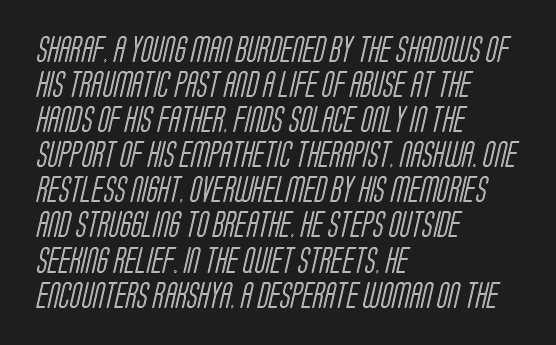
{"underline": "no", "align": "left", "line_spacing": "normal", "line_spacing_ratio": 1.35, "letter_spacing": "normal", "letter_spacing_em": 0.0, "glyph_px": 26}
